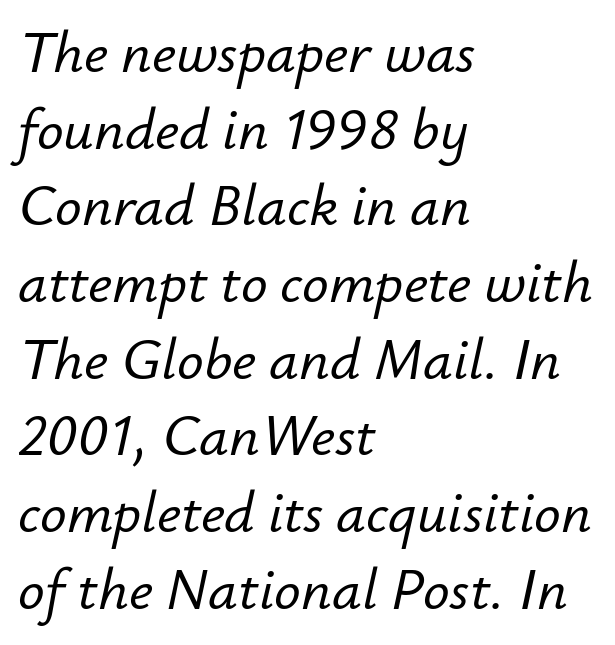
Q: Is the text italic (slanted)? A: Yes, it leans right by about 12 degrees.
Q: Is the text underlined? A: No.
Q: How is the paragraph aligned? A: Left-aligned.
Q: Is the spacing between letters normal or unusually wide? A: Normal.
Q: Is the spacing between lines tight, normal or loose? A: Normal.
Q: Width (condensed, normal, or wide)? A: Normal.
Q: Stroke contrast? A: Low.
Q: x-height? A: Small.
Q: Monospaced? A: No.
